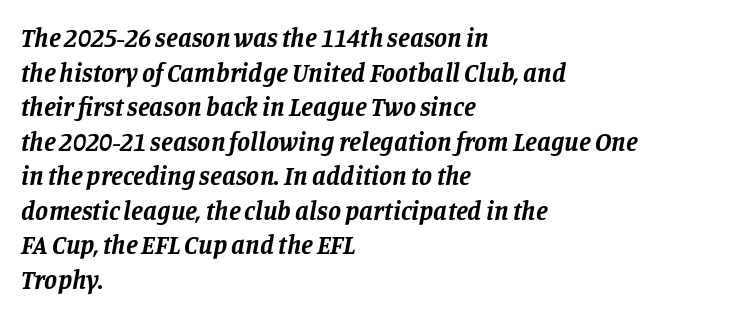
Successive baselines arrive at the customary interval. Italic: yes, the glyphs are oblique. The lines are quadded left. Strong, thick strokes mark this as bold type.
